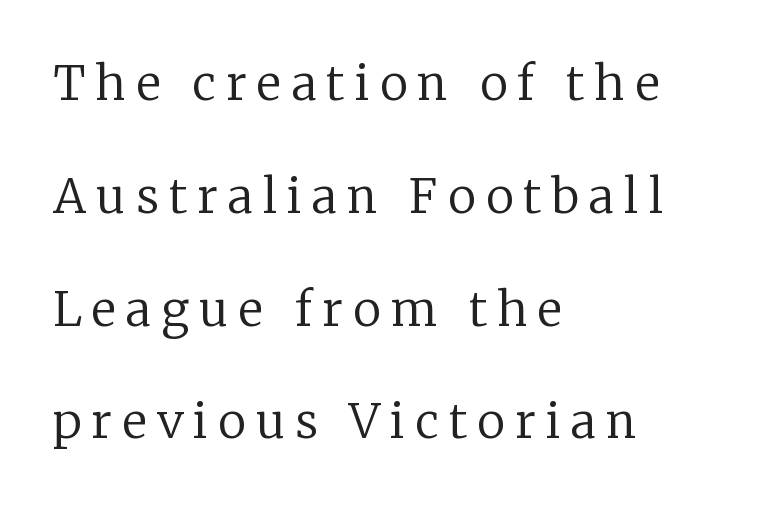
{"serif": "yes", "italic": "no", "bold": "no", "weight": "regular", "width": "normal", "stroke_contrast": "low", "x_height": "medium", "monospaced": "no", "underline": "no", "align": "left", "line_spacing": "loose", "line_spacing_ratio": 2.4, "letter_spacing": "wide", "letter_spacing_em": 0.22, "glyph_px": 47}
